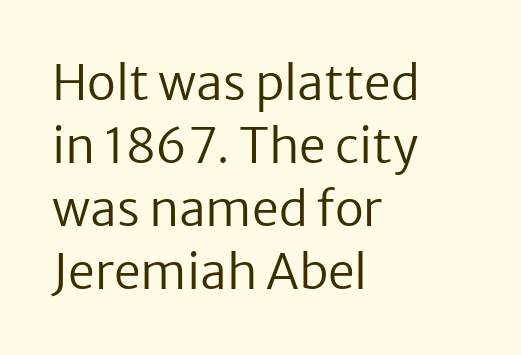
Q: Is the text bold? A: No.
Q: Is the text italic (slanted)? A: No, it is upright.
Q: Is the typeface a serif or a sans-serif typeface? A: Sans-serif.
Q: Is the text underlined? A: No.
Q: How is the paragraph aligned? A: Left-aligned.
Q: Is the spacing between letters normal or unusually wide? A: Normal.
Q: Is the spacing between lines tight, normal or loose? A: Normal.
Q: Width (condensed, normal, or wide)? A: Normal.
Q: Stroke contrast? A: Low.
Q: x-height? A: Medium.
Q: Monospaced? A: No.
